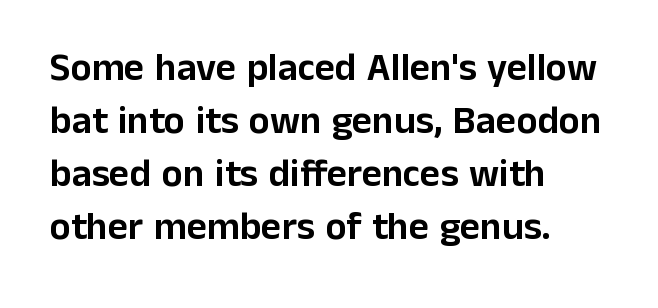
The image shows 39 px sans-serif type, upright; set left-aligned, normal line spacing (1.36x), normal letter spacing, not underlined; low stroke contrast and a medium x-height.
